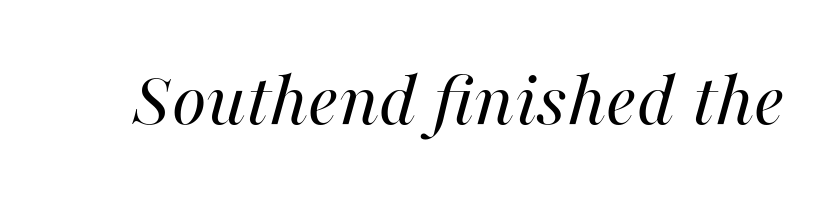
The image shows 79 px regular-weight type, italic (leaning right); set normal letter spacing, not underlined; high stroke contrast and a medium x-height.
